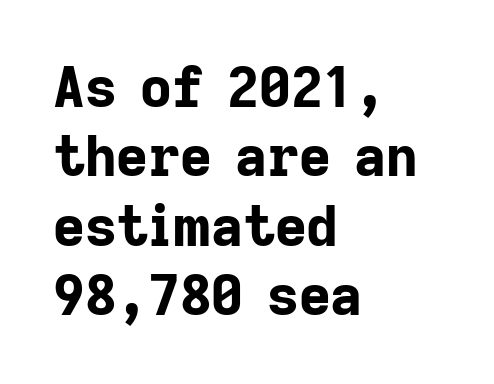
{"serif": "no", "italic": "no", "bold": "yes", "weight": "bold", "width": "normal", "stroke_contrast": "low", "x_height": "medium", "monospaced": "no", "underline": "no", "align": "left", "line_spacing": "normal", "line_spacing_ratio": 1.26, "letter_spacing": "normal", "letter_spacing_em": 0.0, "glyph_px": 55}
